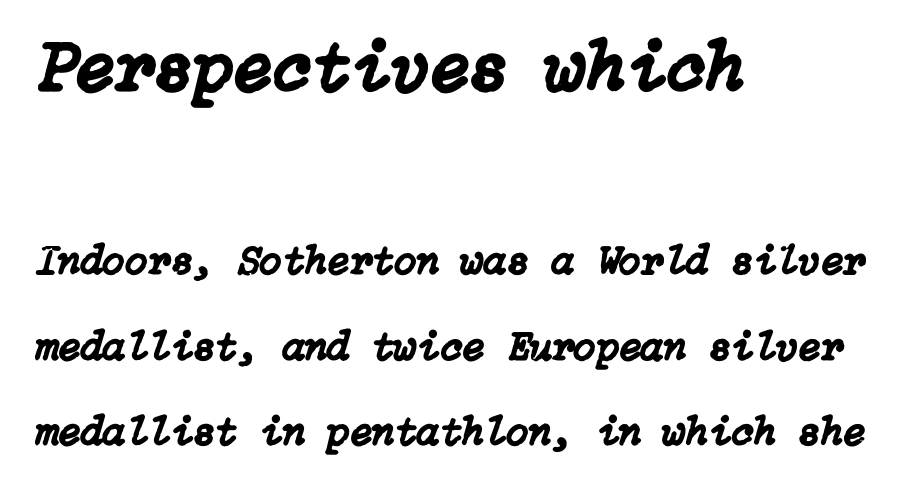
The image shows 72 px text type, italic (leaning right); set left-aligned, loose line spacing (2.08x), normal letter spacing, not underlined; the first (top) block is 1.76x larger; low stroke contrast and a medium x-height.
